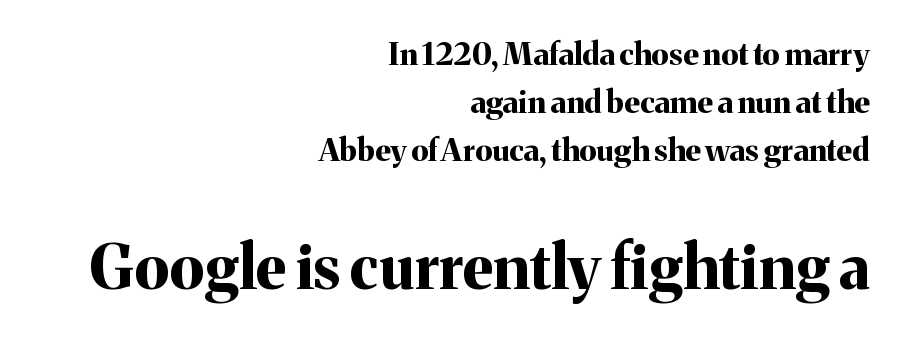
The image shows 62 px bold serif type, upright; set right-aligned, normal line spacing (1.55x), normal letter spacing, not underlined; the second (bottom) block is 2.0x larger; medium stroke contrast and a medium x-height.
